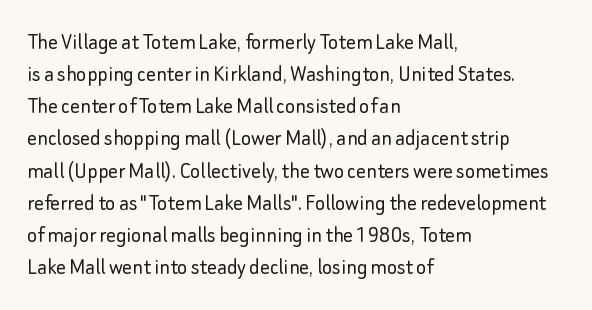
Q: Is the text bold? A: No.
Q: Is the text italic (slanted)? A: No, it is upright.
Q: Is the text underlined? A: No.
Q: How is the paragraph aligned? A: Left-aligned.
Q: Is the spacing between letters normal or unusually wide? A: Normal.
Q: Is the spacing between lines tight, normal or loose? A: Normal.
